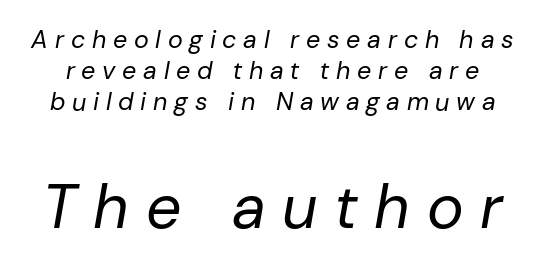
{"italic": "yes", "lean": "right", "slant_degrees": 10, "bold": "no", "weight": "regular", "width": "normal", "stroke_contrast": "low", "x_height": "medium", "monospaced": "no", "underline": "no", "line_spacing_ratio": 1.24, "letter_spacing": "wide", "letter_spacing_em": 0.27, "larger_block": "second", "size_ratio": 2.48, "glyph_px": 62}
